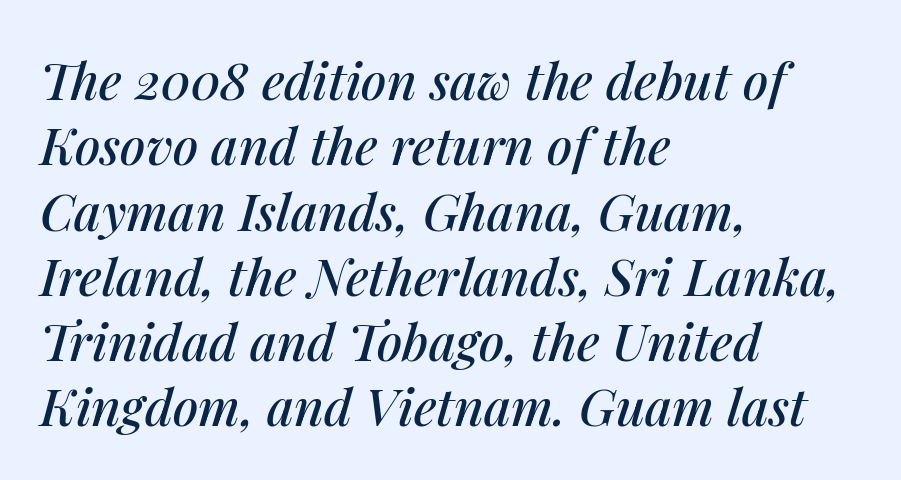
Q: Is the text italic (slanted)? A: Yes, it leans right by about 14 degrees.
Q: Is the text underlined? A: No.
Q: How is the paragraph aligned? A: Left-aligned.
Q: Is the spacing between letters normal or unusually wide? A: Normal.
Q: Is the spacing between lines tight, normal or loose? A: Normal.
Q: Width (condensed, normal, or wide)? A: Normal.
Q: Stroke contrast? A: Medium.
Q: x-height? A: Medium.
Q: Monospaced? A: No.
